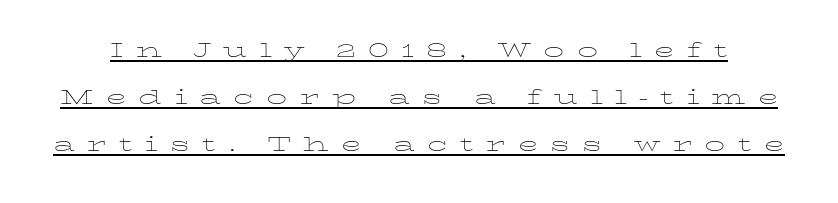
The image shows 27 px text type, upright; set line spacing 1.74x, unusually wide letter spacing (+0.45 em), underlined.
